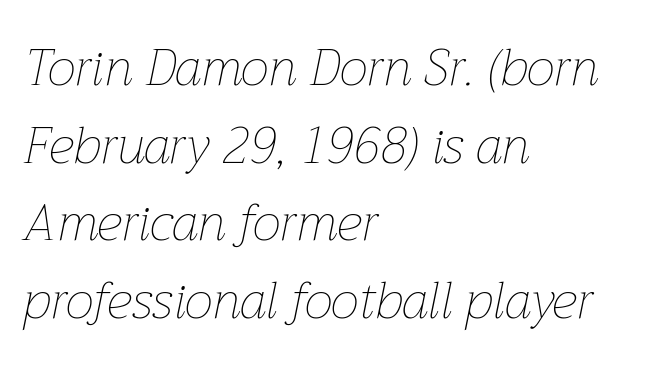
Q: Is the text bold? A: No.
Q: Is the text italic (slanted)? A: Yes, it leans right by about 12 degrees.
Q: Is the text underlined? A: No.
Q: How is the paragraph aligned? A: Left-aligned.
Q: Is the spacing between letters normal or unusually wide? A: Normal.
Q: Is the spacing between lines tight, normal or loose? A: Normal.
Q: Width (condensed, normal, or wide)? A: Normal.
Q: Stroke contrast? A: Low.
Q: x-height? A: Medium.
Q: Monospaced? A: No.
